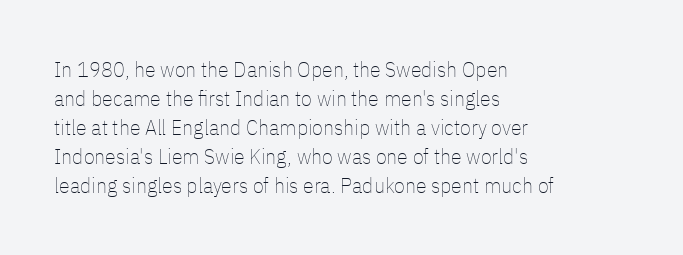
The image shows 22 px text type, upright; set left-aligned, normal line spacing (1.32x), normal letter spacing, not underlined.
